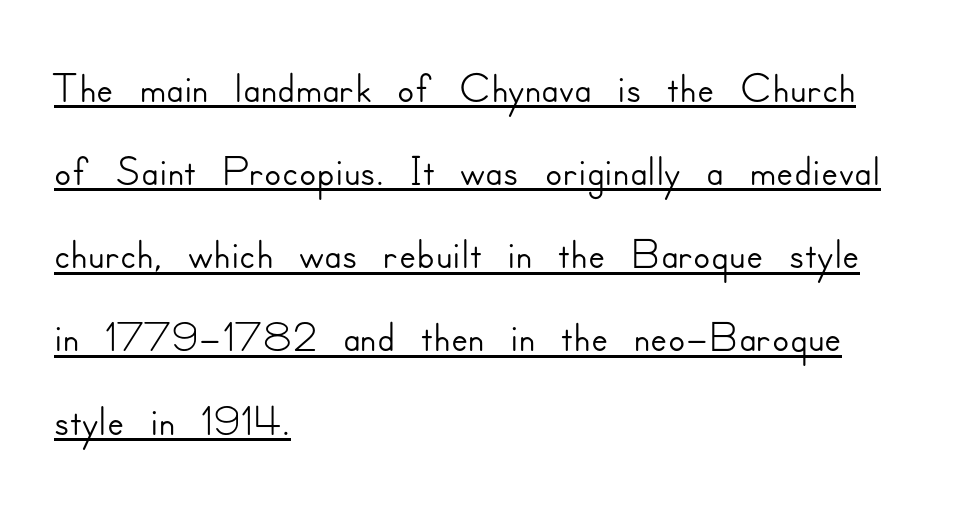
Q: Is the text italic (slanted)? A: No, it is upright.
Q: Is the typeface a serif or a sans-serif typeface? A: Sans-serif.
Q: Is the text underlined? A: Yes.
Q: How is the paragraph aligned? A: Left-aligned.
Q: Is the spacing between letters normal or unusually wide? A: Normal.
Q: Is the spacing between lines tight, normal or loose? A: Normal.
Q: Width (condensed, normal, or wide)? A: Normal.
Q: Stroke contrast? A: Low.
Q: x-height? A: Small.
Q: Monospaced? A: No.
